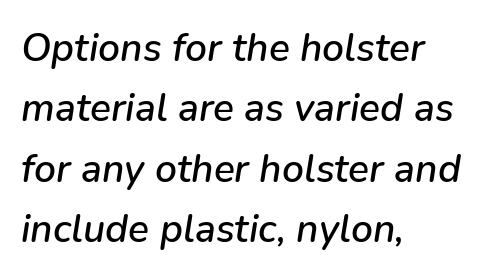
The image shows 39 px text type, italic (leaning right); set left-aligned, normal line spacing (1.55x), normal letter spacing, not underlined; low stroke contrast and a medium x-height.
